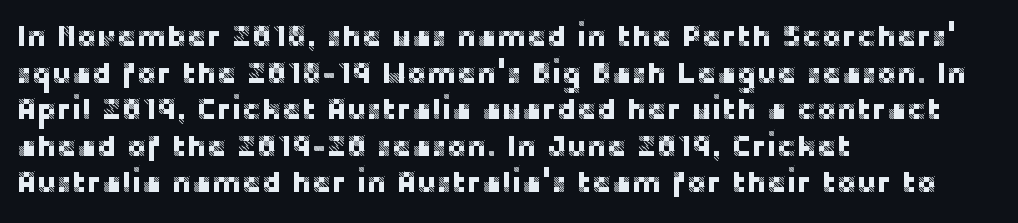
Q: Is the text italic (slanted)? A: No, it is upright.
Q: Is the typeface a serif or a sans-serif typeface? A: Sans-serif.
Q: Is the text underlined? A: No.
Q: How is the paragraph aligned? A: Left-aligned.
Q: Is the spacing between letters normal or unusually wide? A: Normal.
Q: Width (condensed, normal, or wide)? A: Normal.
Q: Stroke contrast? A: Low.
Q: x-height? A: Large.
Q: Monospaced? A: No.
